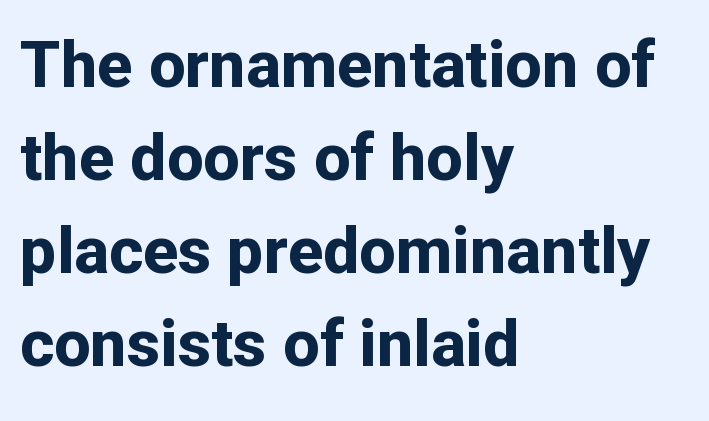
The image shows 65 px bold sans-serif type, upright; set left-aligned, normal line spacing (1.43x), normal letter spacing, not underlined; low stroke contrast and a medium x-height.
